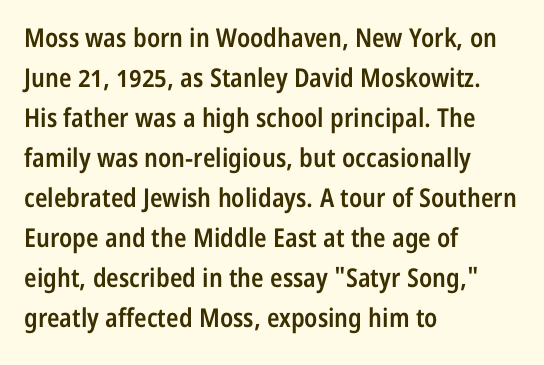
Leading matches the norm, producing a regular column. The passage is arranged the way most books set body copy — flush left. Anything drawn beneath the words? Only blank space. Typesetter's note: demi weight, one step under bold.
